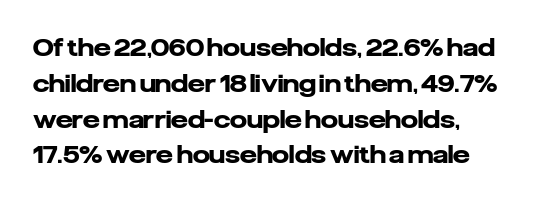
{"italic": "no", "bold": "yes", "underline": "no", "align": "left", "line_spacing": "normal", "line_spacing_ratio": 1.49, "letter_spacing": "normal", "letter_spacing_em": 0.0, "glyph_px": 24}
